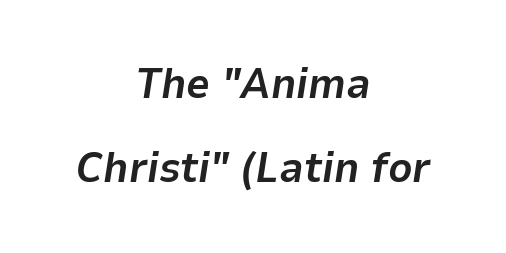
Q: Is the text bold? A: Yes.
Q: Is the text italic (slanted)? A: Yes, it leans right by about 9 degrees.
Q: Is the text underlined? A: No.
Q: How is the paragraph aligned? A: Centered.
Q: Is the spacing between letters normal or unusually wide? A: Normal.
Q: Is the spacing between lines tight, normal or loose? A: Loose.
Q: Width (condensed, normal, or wide)? A: Normal.
Q: Stroke contrast? A: Low.
Q: x-height? A: Medium.
Q: Monospaced? A: No.
